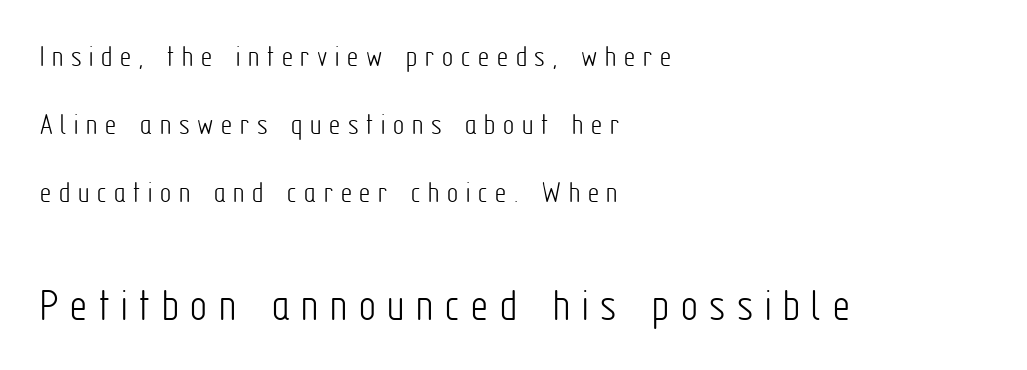
{"serif": "no", "italic": "no", "bold": "no", "weight": "light", "width": "condensed", "stroke_contrast": "low", "x_height": "medium", "monospaced": "no", "underline": "no", "align": "left", "line_spacing": "loose", "line_spacing_ratio": 2.19, "letter_spacing": "wide", "letter_spacing_em": 0.25, "larger_block": "second", "size_ratio": 1.52, "glyph_px": 47}
